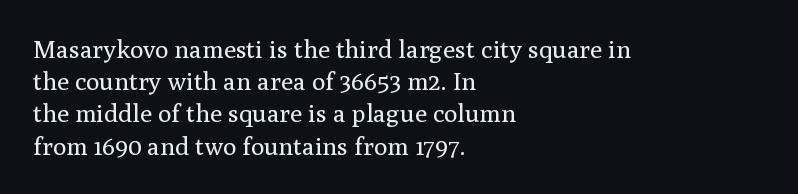
Q: Is the text bold? A: No.
Q: Is the text italic (slanted)? A: No, it is upright.
Q: Is the text underlined? A: No.
Q: How is the paragraph aligned? A: Left-aligned.
Q: Is the spacing between letters normal or unusually wide? A: Normal.
Q: Is the spacing between lines tight, normal or loose? A: Normal.
